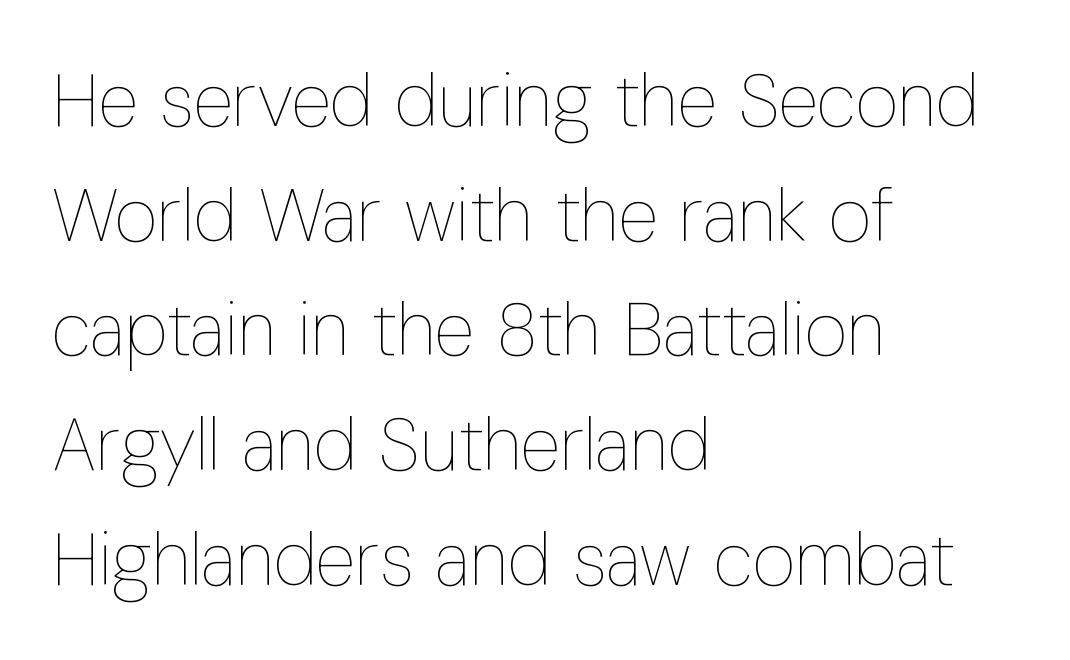
{"italic": "no", "bold": "no", "weight": "thin", "width": "condensed", "stroke_contrast": "low", "x_height": "medium", "monospaced": "no", "underline": "no", "align": "left", "line_spacing": "normal", "line_spacing_ratio": 1.55, "letter_spacing": "normal", "letter_spacing_em": 0.0, "glyph_px": 74}
